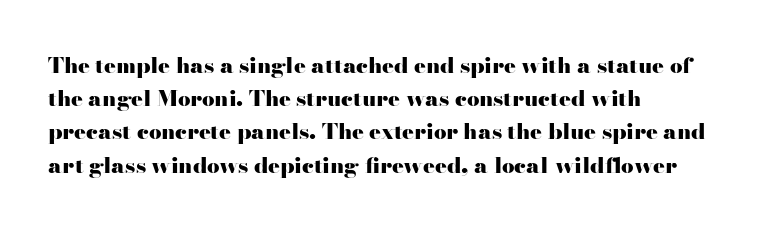
Q: Is the text bold? A: Yes.
Q: Is the text italic (slanted)? A: No, it is upright.
Q: Is the text underlined? A: No.
Q: How is the paragraph aligned? A: Left-aligned.
Q: Is the spacing between letters normal or unusually wide? A: Normal.
Q: Is the spacing between lines tight, normal or loose? A: Normal.
